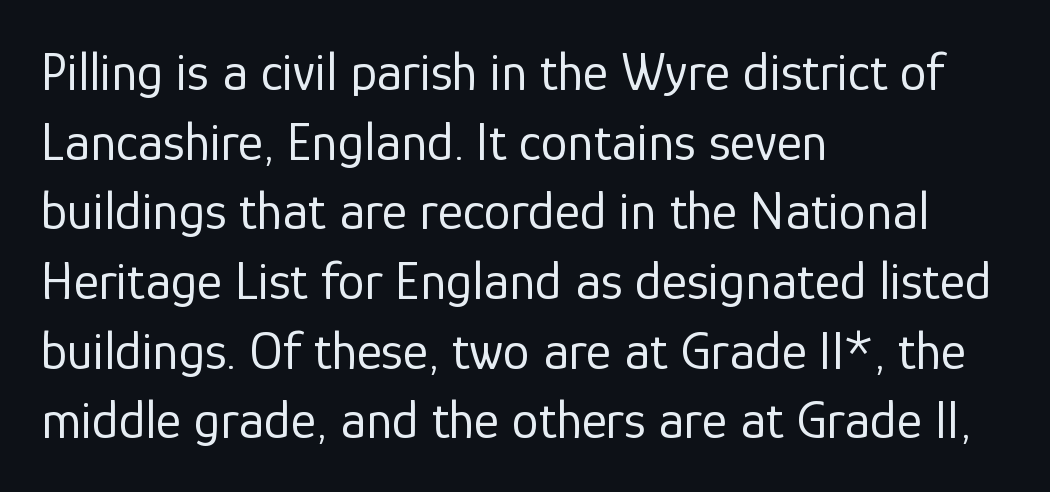
{"serif": "no", "italic": "no", "bold": "no", "weight": "regular", "width": "normal", "stroke_contrast": "low", "x_height": "medium", "monospaced": "no", "underline": "no", "align": "left", "line_spacing": "normal", "line_spacing_ratio": 1.29, "letter_spacing": "normal", "letter_spacing_em": 0.0, "glyph_px": 54}
